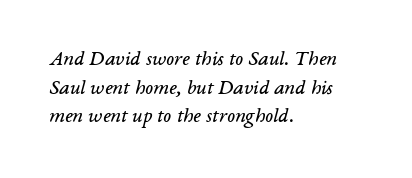
Q: Is the text bold? A: No.
Q: Is the text italic (slanted)? A: Yes, it leans right by about 14 degrees.
Q: Is the text underlined? A: No.
Q: How is the paragraph aligned? A: Left-aligned.
Q: Is the spacing between letters normal or unusually wide? A: Normal.
Q: Is the spacing between lines tight, normal or loose? A: Normal.
